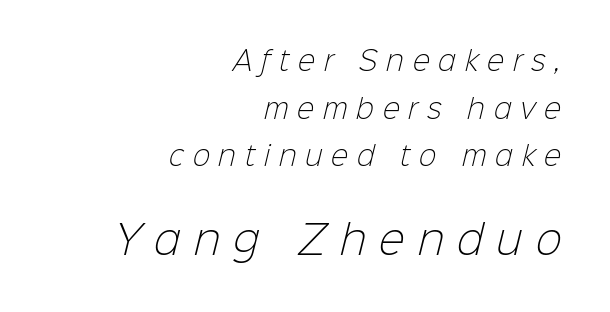
Q: Is the text bold? A: No.
Q: Is the typeface a serif or a sans-serif typeface? A: Sans-serif.
Q: Is the text underlined? A: No.
Q: How is the paragraph aligned? A: Right-aligned.
Q: Is the spacing between letters normal or unusually wide? A: Unusually wide.
Q: Which block of text is set in a larger size, the first (top) or the second (bottom)? A: The second (bottom) one.
Q: Width (condensed, normal, or wide)? A: Normal.
Q: Stroke contrast? A: Low.
Q: x-height? A: Medium.
Q: Monospaced? A: No.
